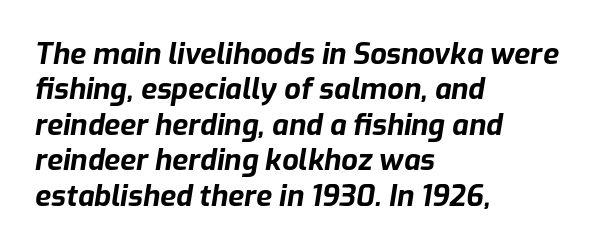
Q: Is the text bold? A: Yes.
Q: Is the text italic (slanted)? A: Yes, it leans right by about 9 degrees.
Q: Is the text underlined? A: No.
Q: How is the paragraph aligned? A: Left-aligned.
Q: Is the spacing between letters normal or unusually wide? A: Normal.
Q: Width (condensed, normal, or wide)? A: Normal.
Q: Stroke contrast? A: Low.
Q: x-height? A: Medium.
Q: Monospaced? A: No.
